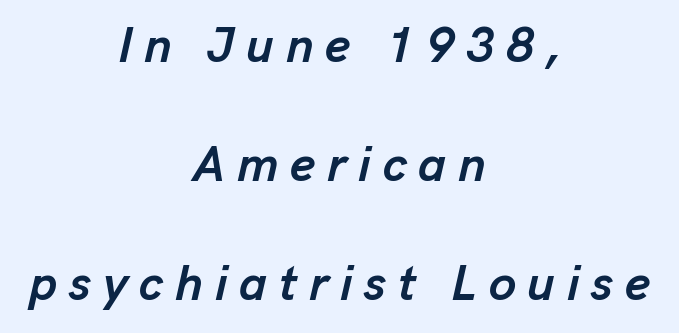
The image shows 49 px semibold type, italic (leaning right); set centered, loose line spacing (2.43x), unusually wide letter spacing (+0.24 em), not underlined; low stroke contrast and a medium x-height.
